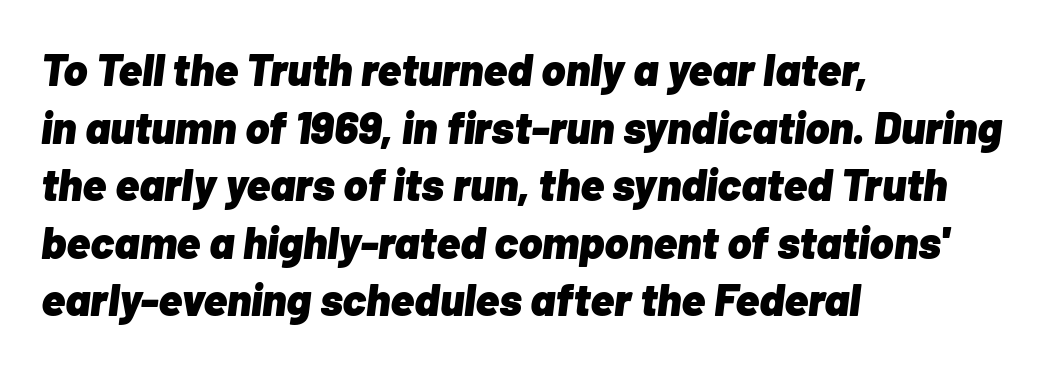
Looking at the ascenders, they clearly lean. Caption: multi-line text, flush left, ragged right. Words float on clear page, feet unadorned. Is this a fixed-width face? No — the glyphs have proportional, varying widths. Nobody touched the tracking dial on this one. One glance says typical: line gaps are just what's usual.
